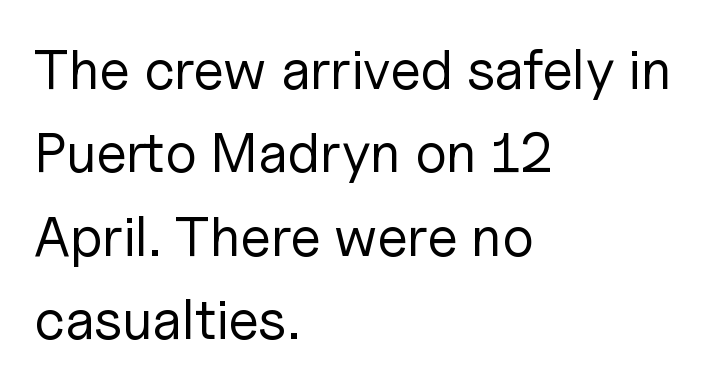
The image shows 56 px regular-weight sans-serif type, upright; set left-aligned, normal line spacing (1.49x), normal letter spacing, not underlined; low stroke contrast and a medium x-height.
